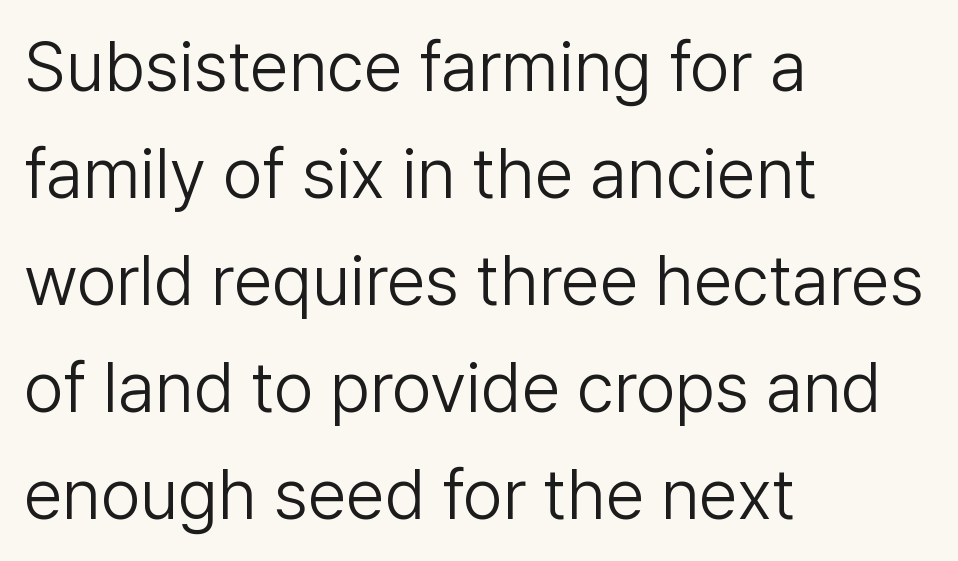
The image shows 70 px light sans-serif type, upright; set left-aligned, normal line spacing (1.53x), normal letter spacing, not underlined; low stroke contrast and a medium x-height.
